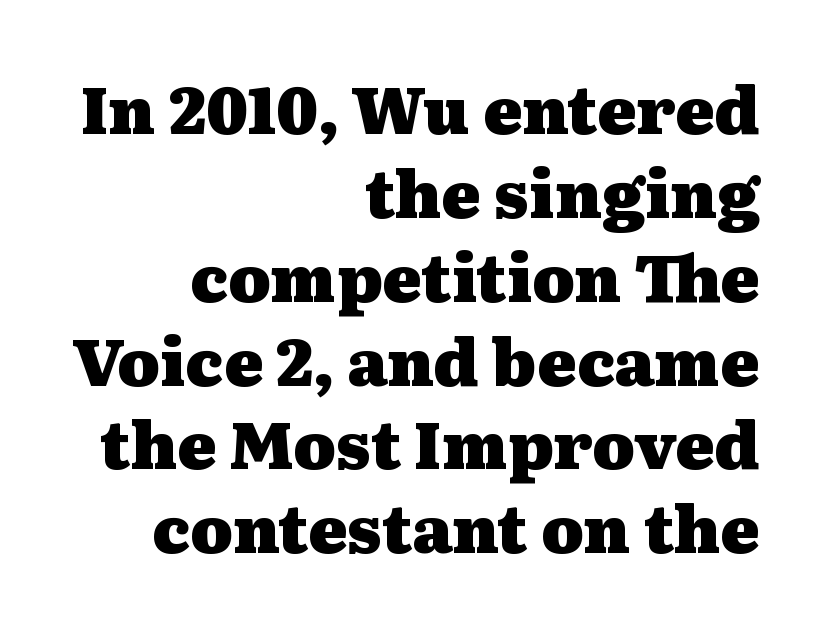
The letters carry serifs — small finishing strokes at the ends of their stems. Every stem runs plumb, perpendicular to the baseline. Is the type bold? Yes — the strokes are clearly thick and heavy. Each letter keeps its own natural width here, so spacing adapts to shape. Between one letter and the next there's only the usual sliver of space.
